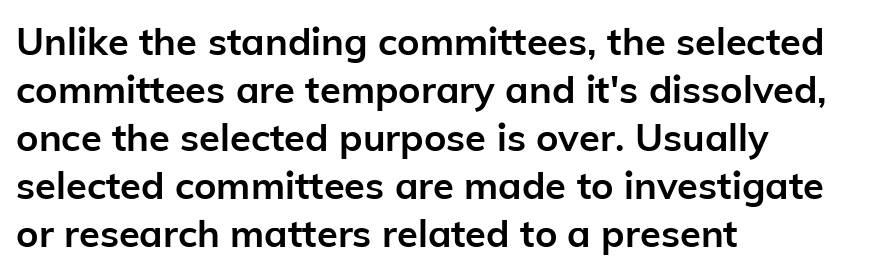
{"serif": "no", "italic": "no", "bold": "yes", "weight": "semibold", "width": "normal", "stroke_contrast": "low", "x_height": "medium", "monospaced": "no", "underline": "no", "align": "left", "line_spacing": "normal", "line_spacing_ratio": 1.26, "letter_spacing": "normal", "letter_spacing_em": 0.0, "glyph_px": 38}
